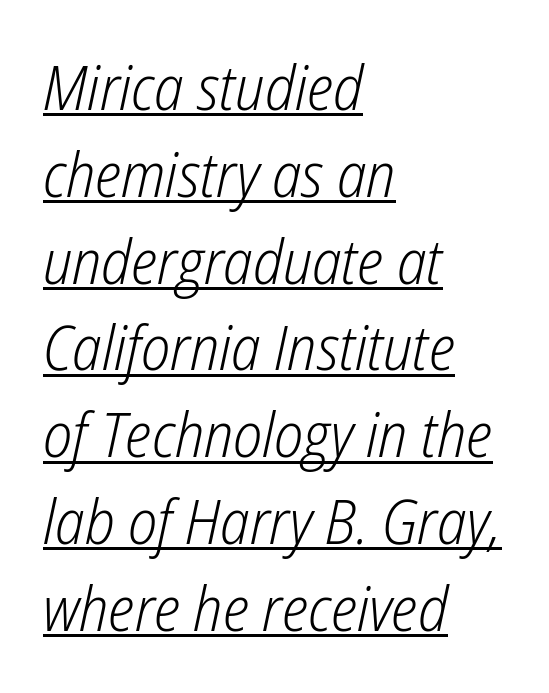
The image shows 62 px light, condensed type, italic (leaning right); set left-aligned, normal line spacing (1.4x), normal letter spacing, underlined; low stroke contrast and a medium x-height.
